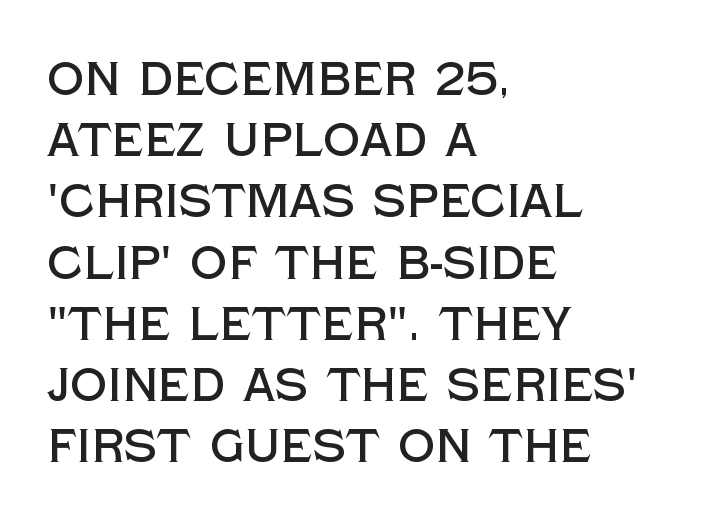
{"serif": "no", "italic": "no", "width": "normal", "x_height": "large", "monospaced": "no", "underline": "no", "align": "left", "line_spacing": "normal", "line_spacing_ratio": 1.33, "letter_spacing": "normal", "letter_spacing_em": 0.0, "glyph_px": 46}
